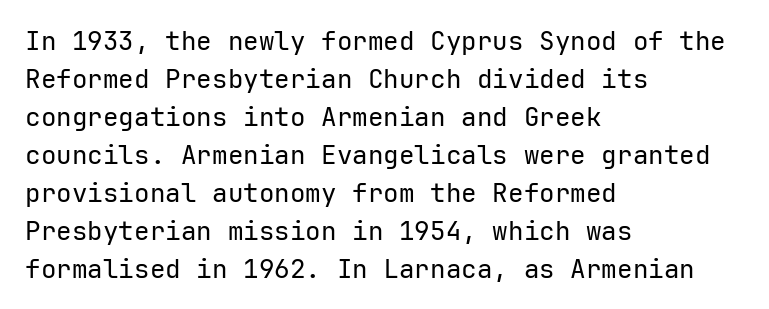
Q: Is the text bold? A: No.
Q: Is the text italic (slanted)? A: No, it is upright.
Q: Is the text underlined? A: No.
Q: How is the paragraph aligned? A: Left-aligned.
Q: Is the spacing between letters normal or unusually wide? A: Normal.
Q: Is the spacing between lines tight, normal or loose? A: Normal.
